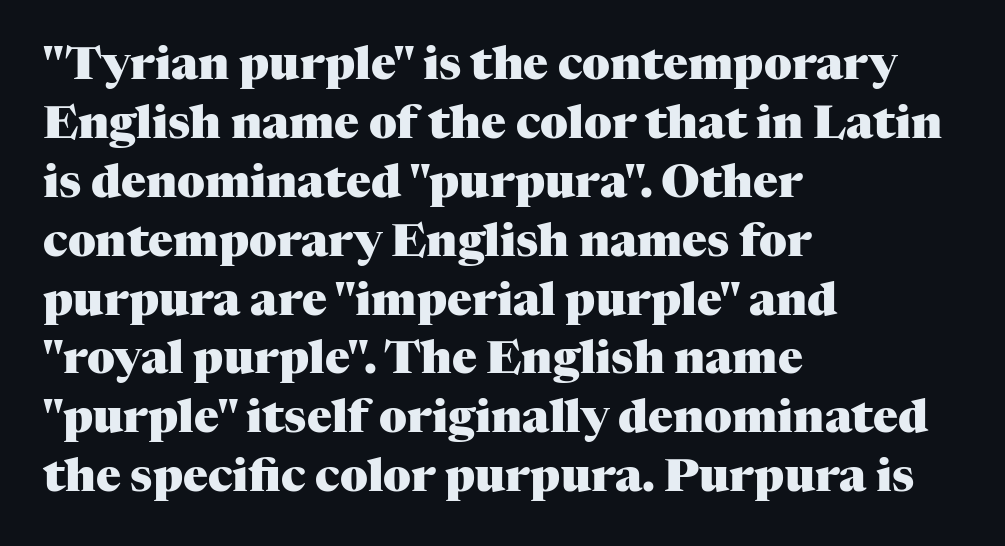
Unlike italic type, these characters show no tilt at all. Proportional: the letters do not fall into vertical columns. Unmarked baselines from the first word to the last. The characters look thick and weighty, a clear bold.
